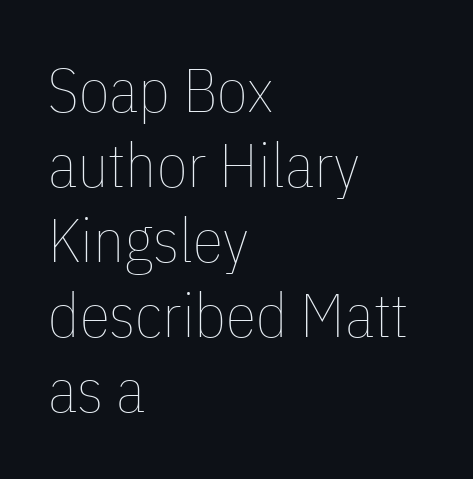
Q: Is the text bold? A: No.
Q: Is the text italic (slanted)? A: No, it is upright.
Q: Is the text underlined? A: No.
Q: How is the paragraph aligned? A: Left-aligned.
Q: Is the spacing between letters normal or unusually wide? A: Normal.
Q: Width (condensed, normal, or wide)? A: Condensed.
Q: Stroke contrast? A: Low.
Q: x-height? A: Medium.
Q: Monospaced? A: No.
